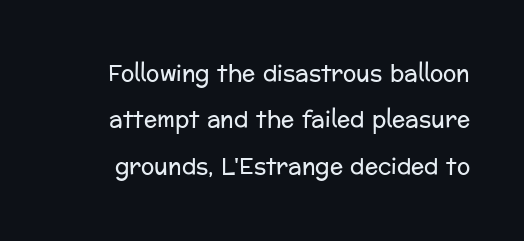
The image shows 22 px text type, upright; set loose line spacing (2.11x), normal letter spacing, not underlined.
